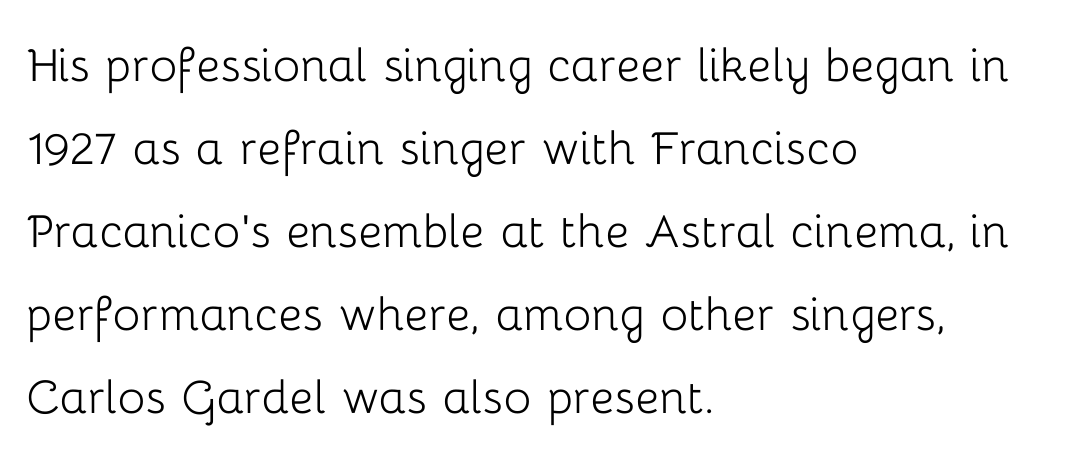
Q: Is the text bold? A: No.
Q: Is the text italic (slanted)? A: No, it is upright.
Q: Is the typeface a serif or a sans-serif typeface? A: Sans-serif.
Q: Is the text underlined? A: No.
Q: How is the paragraph aligned? A: Left-aligned.
Q: Is the spacing between letters normal or unusually wide? A: Normal.
Q: Is the spacing between lines tight, normal or loose? A: Normal.
Q: Width (condensed, normal, or wide)? A: Normal.
Q: Stroke contrast? A: Low.
Q: x-height? A: Medium.
Q: Monospaced? A: No.
